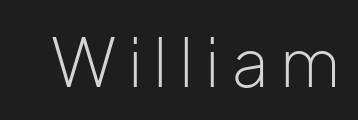
The image shows 66 px light sans-serif type, upright; set not underlined; low stroke contrast and a medium x-height.
